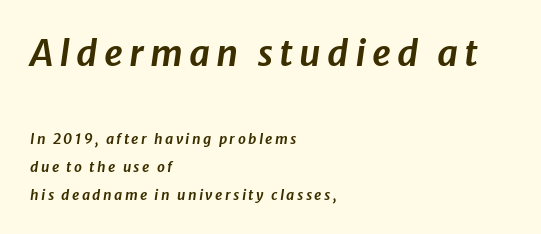
Q: Is the text italic (slanted)? A: Yes, it leans right by about 8 degrees.
Q: Is the text underlined? A: No.
Q: How is the paragraph aligned? A: Left-aligned.
Q: Is the spacing between lines tight, normal or loose? A: Loose.
Q: Which block of text is set in a larger size, the first (top) or the second (bottom)? A: The first (top) one.
Q: Width (condensed, normal, or wide)? A: Normal.
Q: Stroke contrast? A: Low.
Q: x-height? A: Medium.
Q: Monospaced? A: No.
